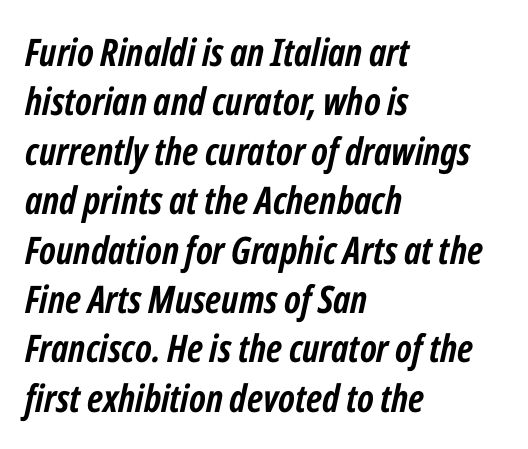
Q: Is the text bold? A: Yes.
Q: Is the text italic (slanted)? A: Yes, it leans right by about 12 degrees.
Q: Is the text underlined? A: No.
Q: How is the paragraph aligned? A: Left-aligned.
Q: Is the spacing between letters normal or unusually wide? A: Normal.
Q: Is the spacing between lines tight, normal or loose? A: Normal.
Q: Width (condensed, normal, or wide)? A: Condensed.
Q: Stroke contrast? A: Low.
Q: x-height? A: Medium.
Q: Monospaced? A: No.
